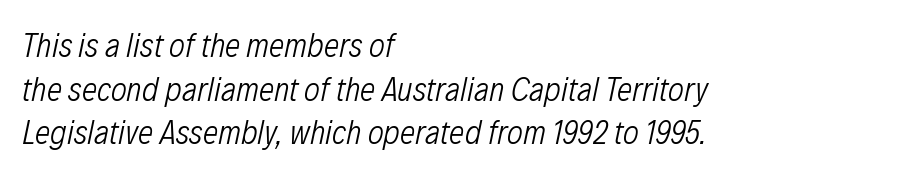
{"italic": "yes", "lean": "right", "slant_degrees": 12, "bold": "no", "weight": "light", "width": "condensed", "stroke_contrast": "low", "x_height": "medium", "monospaced": "no", "underline": "no", "align": "left", "line_spacing": "normal", "line_spacing_ratio": 1.28, "letter_spacing": "normal", "letter_spacing_em": 0.0, "glyph_px": 34}
